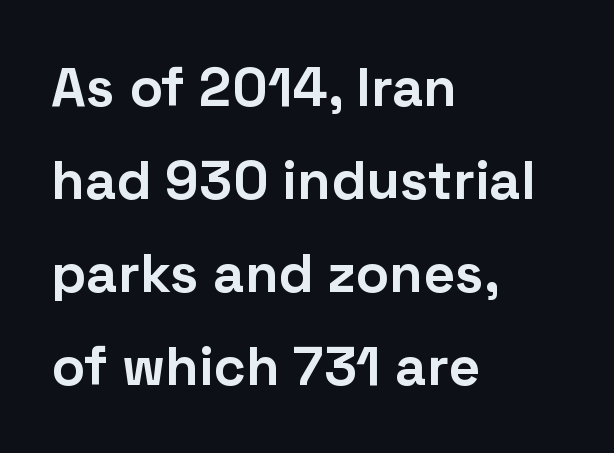
Q: Is the text bold? A: Yes.
Q: Is the text italic (slanted)? A: No, it is upright.
Q: Is the typeface a serif or a sans-serif typeface? A: Sans-serif.
Q: Is the text underlined? A: No.
Q: How is the paragraph aligned? A: Left-aligned.
Q: Is the spacing between letters normal or unusually wide? A: Normal.
Q: Is the spacing between lines tight, normal or loose? A: Normal.
Q: Width (condensed, normal, or wide)? A: Normal.
Q: Stroke contrast? A: Low.
Q: x-height? A: Medium.
Q: Monospaced? A: No.
